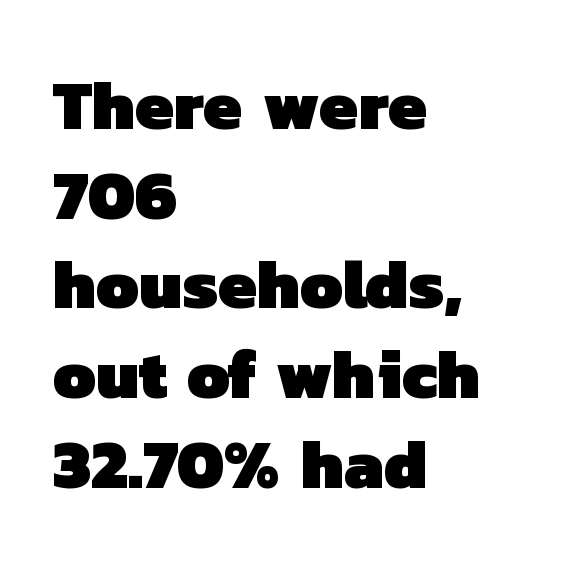
The image shows 69 px heavy sans-serif type; set left-aligned, normal line spacing (1.3x), normal letter spacing, not underlined; low stroke contrast and a medium x-height.
